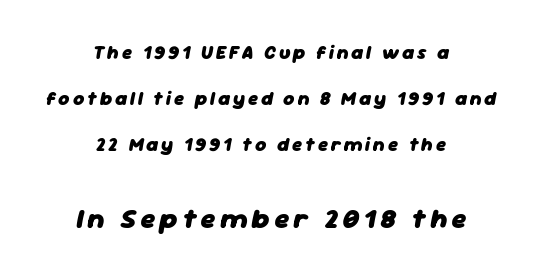
Q: Is the text bold? A: Yes.
Q: Is the text italic (slanted)? A: Yes, it leans right by about 11 degrees.
Q: Is the text underlined? A: No.
Q: How is the paragraph aligned? A: Centered.
Q: Is the spacing between lines tight, normal or loose? A: Loose.
Q: Which block of text is set in a larger size, the first (top) or the second (bottom)? A: The second (bottom) one.
Q: Width (condensed, normal, or wide)? A: Normal.
Q: Stroke contrast? A: Low.
Q: x-height? A: Medium.
Q: Monospaced? A: No.
